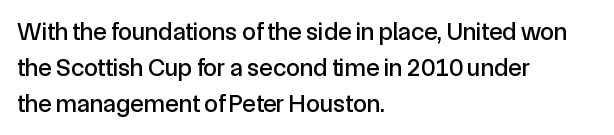
{"italic": "no", "underline": "no", "align": "left", "line_spacing": "normal", "line_spacing_ratio": 1.44, "letter_spacing": "normal", "letter_spacing_em": 0.0, "glyph_px": 25}
